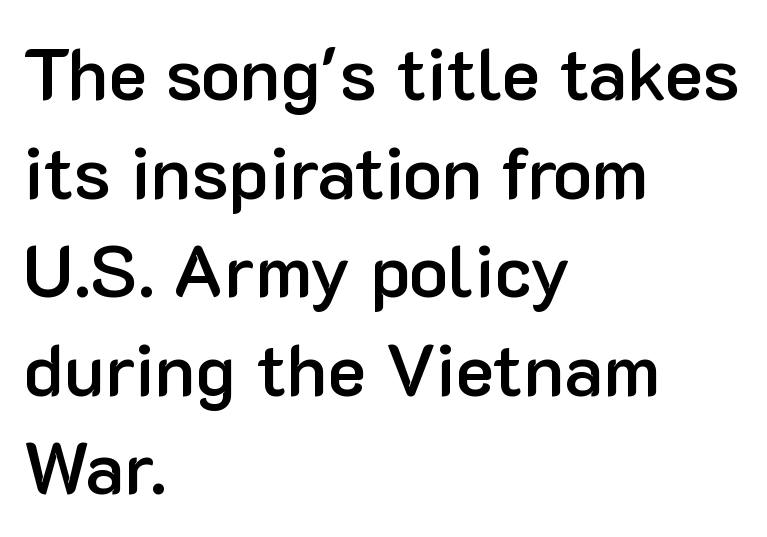
Q: Is the text bold? A: Semi-bold.
Q: Is the text italic (slanted)? A: No, it is upright.
Q: Is the typeface a serif or a sans-serif typeface? A: Sans-serif.
Q: Is the text underlined? A: No.
Q: How is the paragraph aligned? A: Left-aligned.
Q: Is the spacing between letters normal or unusually wide? A: Normal.
Q: Is the spacing between lines tight, normal or loose? A: Normal.
Q: Width (condensed, normal, or wide)? A: Normal.
Q: Stroke contrast? A: Low.
Q: x-height? A: Medium.
Q: Monospaced? A: No.
